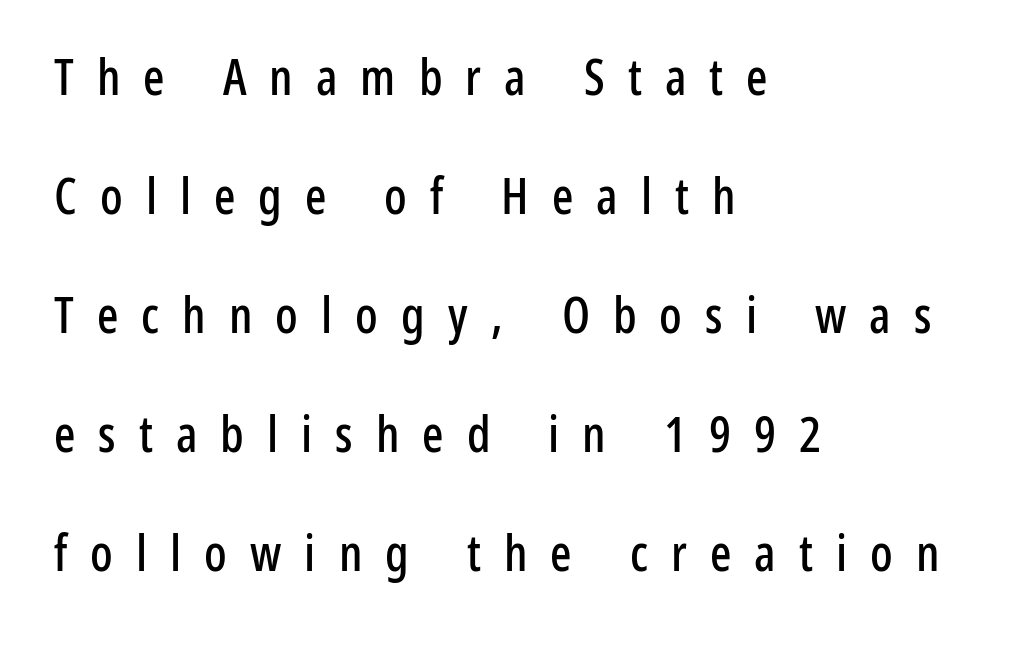
{"serif": "no", "italic": "no", "width": "condensed", "stroke_contrast": "low", "x_height": "medium", "monospaced": "no", "underline": "no", "align": "left", "line_spacing": "loose", "line_spacing_ratio": 2.38, "letter_spacing": "wide", "letter_spacing_em": 0.46, "glyph_px": 50}
